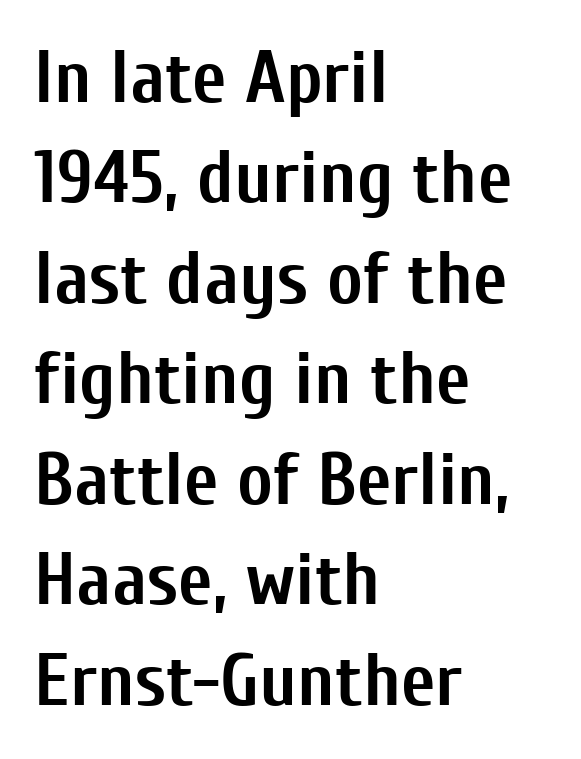
Q: Is the text bold? A: Yes.
Q: Is the text italic (slanted)? A: No, it is upright.
Q: Is the typeface a serif or a sans-serif typeface? A: Sans-serif.
Q: Is the text underlined? A: No.
Q: How is the paragraph aligned? A: Left-aligned.
Q: Is the spacing between letters normal or unusually wide? A: Normal.
Q: Is the spacing between lines tight, normal or loose? A: Normal.
Q: Width (condensed, normal, or wide)? A: Condensed.
Q: Stroke contrast? A: Low.
Q: x-height? A: Medium.
Q: Monospaced? A: No.
